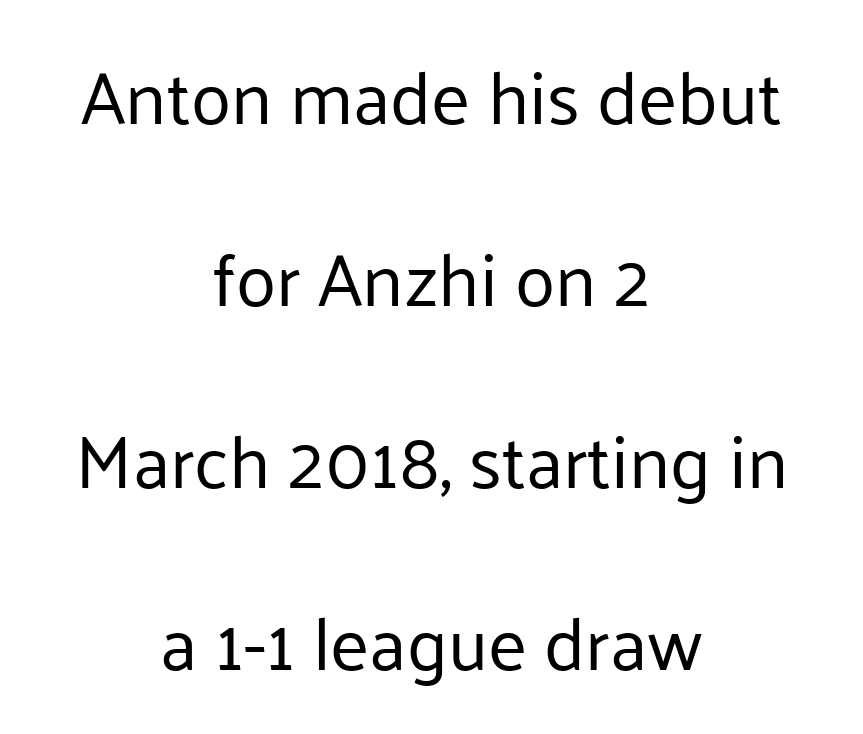
Q: Is the text bold? A: No.
Q: Is the text italic (slanted)? A: No, it is upright.
Q: Is the typeface a serif or a sans-serif typeface? A: Sans-serif.
Q: Is the text underlined? A: No.
Q: How is the paragraph aligned? A: Centered.
Q: Is the spacing between letters normal or unusually wide? A: Normal.
Q: Is the spacing between lines tight, normal or loose? A: Loose.
Q: Width (condensed, normal, or wide)? A: Normal.
Q: Stroke contrast? A: Low.
Q: x-height? A: Medium.
Q: Monospaced? A: No.
